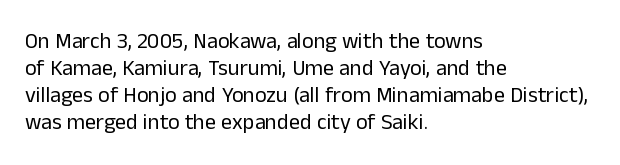
The image shows 22 px text type, upright; set left-aligned, line spacing 1.23x, normal letter spacing, not underlined.
